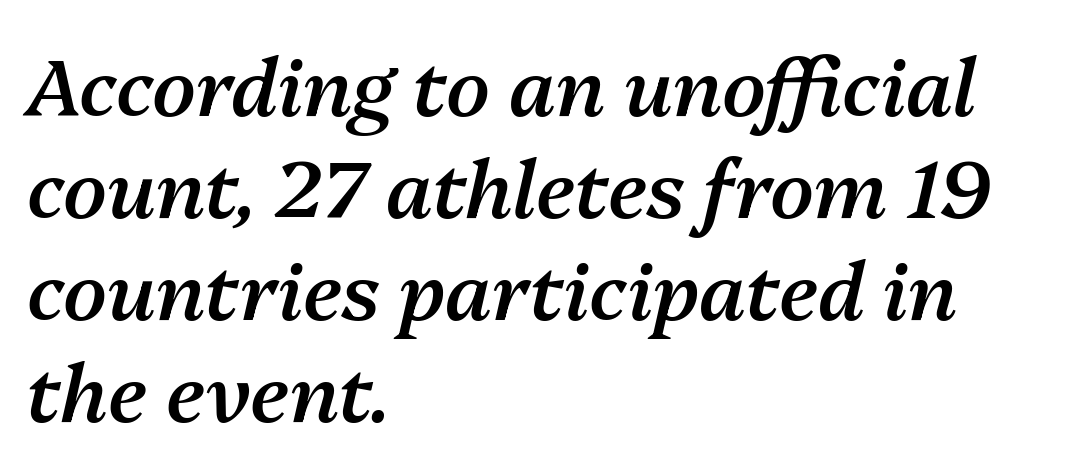
The image shows 79 px semibold type, italic (leaning right); set left-aligned, normal line spacing (1.29x), normal letter spacing, not underlined; medium stroke contrast and a medium x-height.
